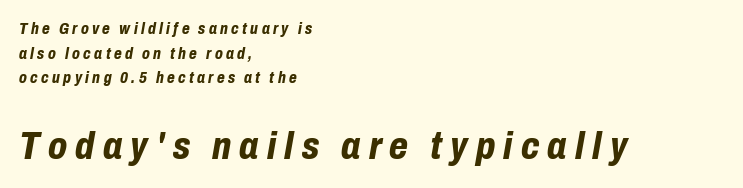
The image shows 39 px bold, condensed type, italic (leaning right); set left-aligned, normal line spacing (1.54x), unusually wide letter spacing (+0.21 em), not underlined; the second (bottom) block is 2.44x larger; low stroke contrast and a medium x-height.
